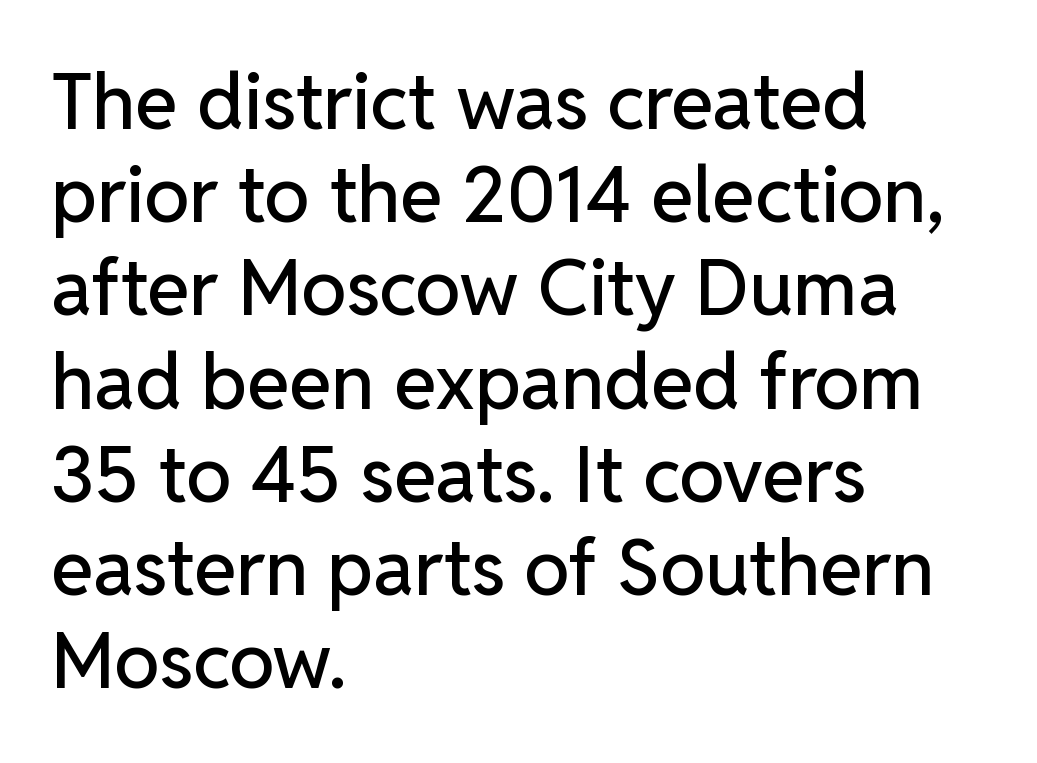
The image shows 77 px sans-serif type, upright; set left-aligned, line spacing 1.21x, normal letter spacing, not underlined; low stroke contrast and a medium x-height.
